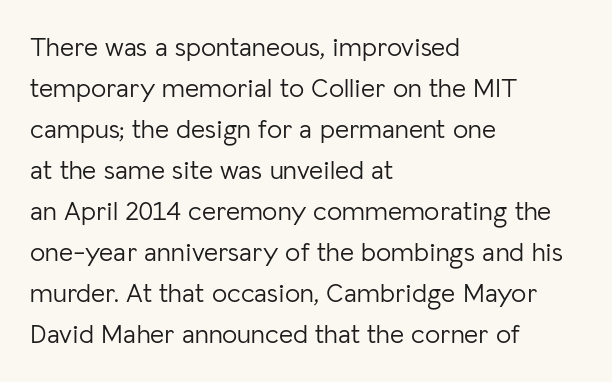
{"italic": "no", "bold": "no", "underline": "no", "align": "left", "line_spacing": "normal", "line_spacing_ratio": 1.52, "letter_spacing": "normal", "letter_spacing_em": 0.0, "glyph_px": 27}
